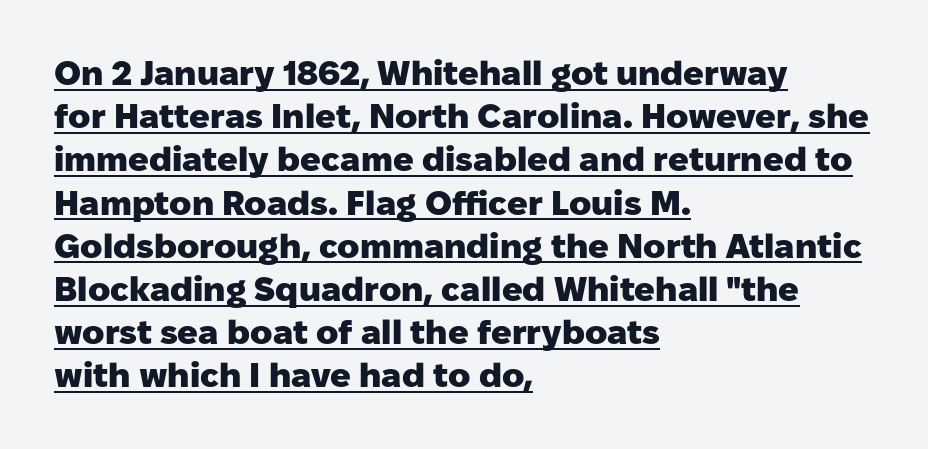
{"serif": "no", "italic": "no", "bold": "yes", "weight": "heavy", "width": "normal", "stroke_contrast": "low", "x_height": "medium", "monospaced": "no", "underline": "yes", "align": "left", "line_spacing": "normal", "line_spacing_ratio": 1.27, "letter_spacing": "normal", "letter_spacing_em": 0.0, "glyph_px": 34}
